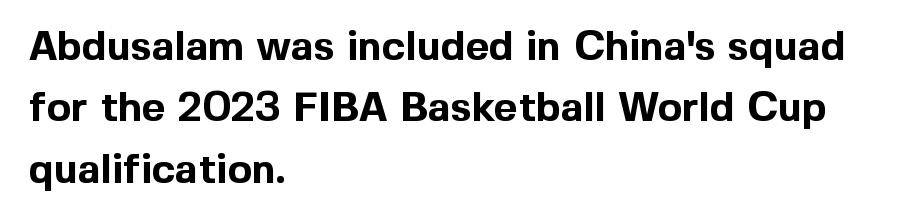
{"serif": "no", "italic": "no", "bold": "yes", "weight": "bold", "width": "normal", "x_height": "medium", "monospaced": "no", "underline": "no", "align": "left", "line_spacing": "normal", "line_spacing_ratio": 1.5, "letter_spacing": "normal", "letter_spacing_em": 0.0, "glyph_px": 41}
